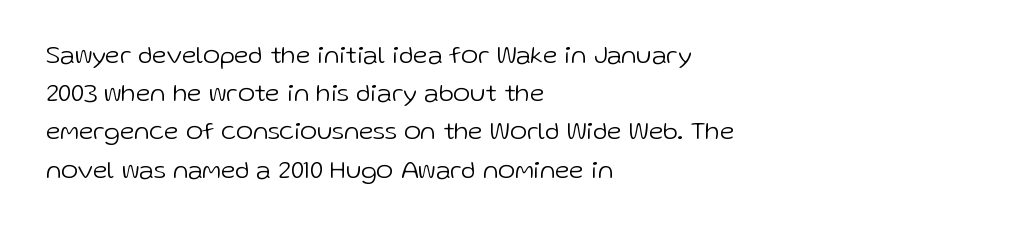
The vertical gap from one line to the next is medium. Quick note: underline off. The characters are drawn with everyday or finer stroke widths. A typesetter would mark this as roman, not italic. Caption: multi-line text, flush left, ragged right.
